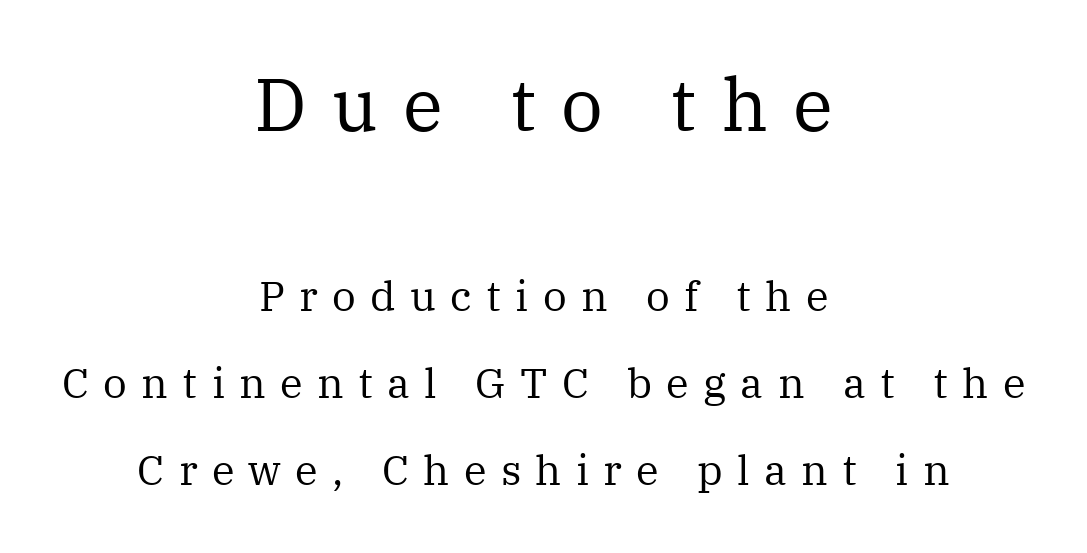
The image shows 74 px regular-weight serif type, upright; set centered, loose line spacing (2.07x), unusually wide letter spacing (+0.34 em), not underlined; the first (top) block is 1.76x larger; medium stroke contrast and a medium x-height.
